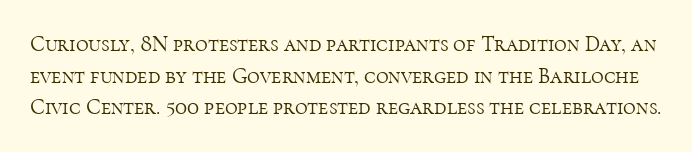
{"italic": "no", "bold": "no", "underline": "no", "line_spacing": "normal", "line_spacing_ratio": 1.44, "letter_spacing": "normal", "letter_spacing_em": 0.0, "glyph_px": 22}
